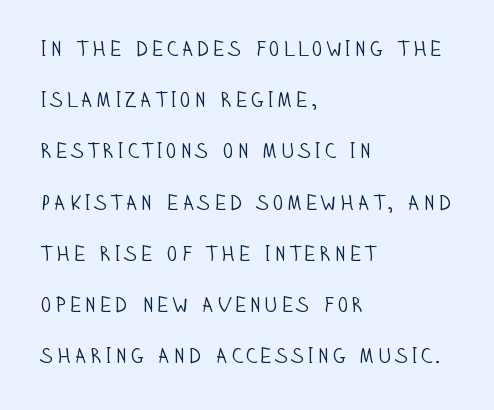
The image shows 21 px text type, upright; set left-aligned, loose line spacing (2.44x), not underlined.
